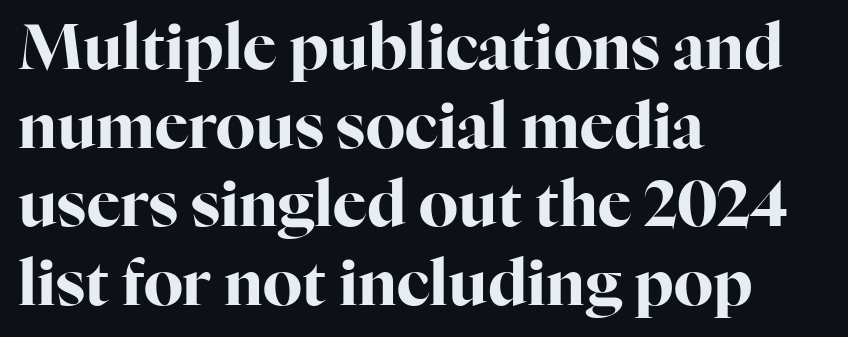
This sample uses plain, unmodified letter spacing. No italicization has been applied; the sample stays upright. The typesetting leans heavy: a genuine bold. Proportional: the letters do not fall into vertical columns.
